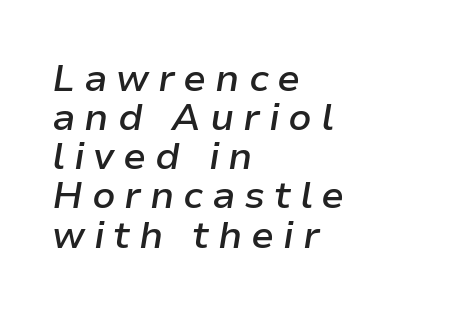
Each word looks stretched out because of the extra space between its letters. Very little white space separates one row of letters from the next. Spacing verdict: proportional, widths tailored to each character. This rendering features lettering with no underline. Where is the straight margin? On the left.
